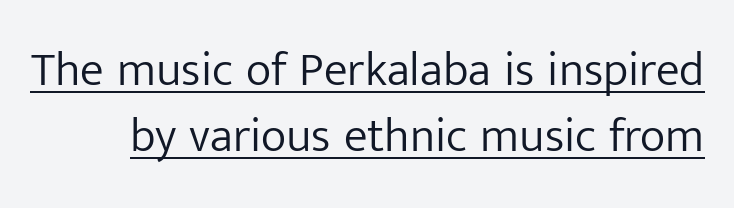
The image shows 48 px light sans-serif type, upright; set normal line spacing (1.38x), normal letter spacing, underlined; low stroke contrast and a medium x-height.
